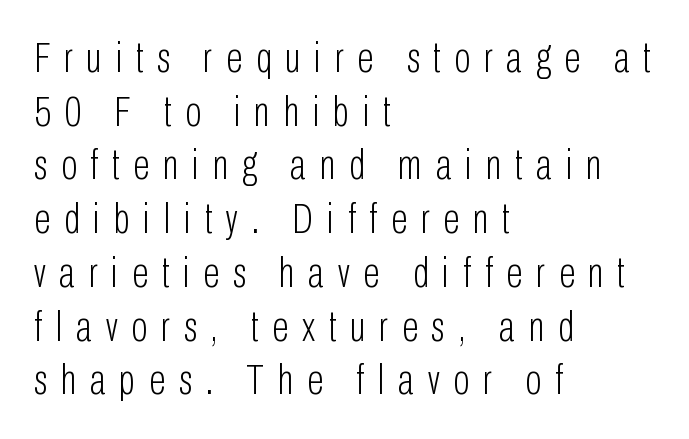
The image shows 43 px light, condensed sans-serif type, upright; set left-aligned, normal line spacing (1.25x), unusually wide letter spacing (+0.32 em), not underlined; low stroke contrast and a medium x-height.
